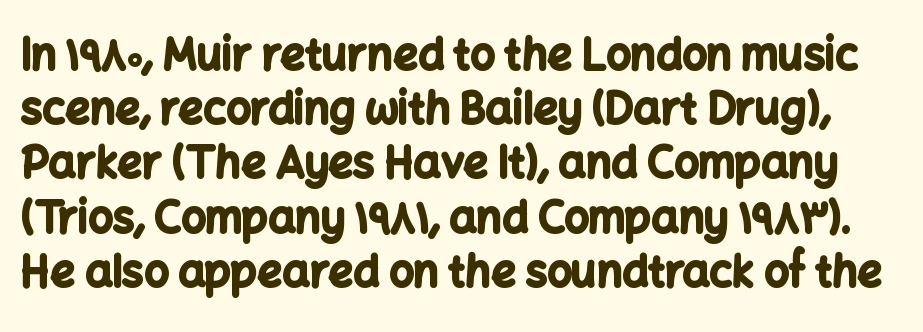
Normally led — the rows are evenly, conventionally spaced. Anything drawn beneath the words? Only blank space. How heavy is the stroke? Heavy — this is a bold. Proportional: the letters do not fall into vertical columns.
